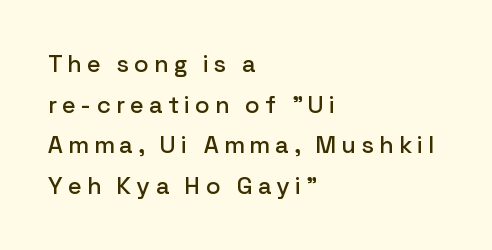
The image shows 24 px text type, upright; set left-aligned, normal line spacing (1.69x), unusually wide letter spacing (+0.23 em), not underlined.
